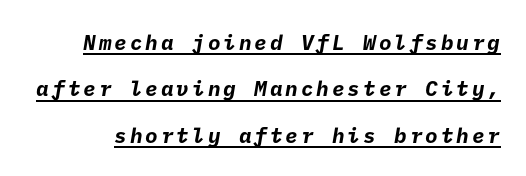
Q: Is the text bold? A: Yes.
Q: Is the text underlined? A: Yes.
Q: Is the spacing between lines tight, normal or loose? A: Loose.
